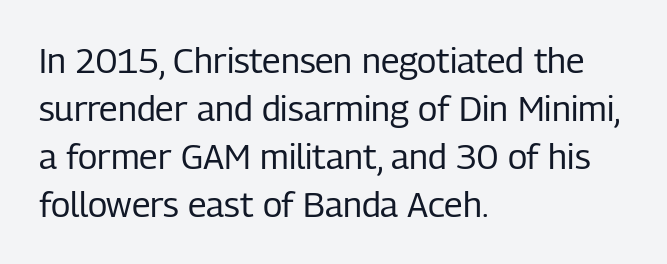
Q: Is the text bold? A: No.
Q: Is the text italic (slanted)? A: No, it is upright.
Q: Is the typeface a serif or a sans-serif typeface? A: Sans-serif.
Q: Is the text underlined? A: No.
Q: How is the paragraph aligned? A: Left-aligned.
Q: Is the spacing between letters normal or unusually wide? A: Normal.
Q: Is the spacing between lines tight, normal or loose? A: Normal.
Q: Width (condensed, normal, or wide)? A: Condensed.
Q: Stroke contrast? A: Low.
Q: x-height? A: Medium.
Q: Monospaced? A: No.
